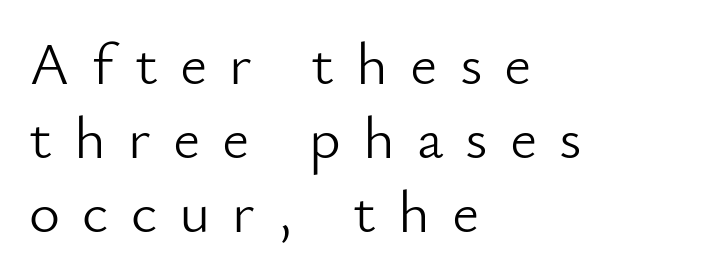
Q: Is the text bold? A: No.
Q: Is the text italic (slanted)? A: No, it is upright.
Q: Is the typeface a serif or a sans-serif typeface? A: Sans-serif.
Q: Is the text underlined? A: No.
Q: How is the paragraph aligned? A: Left-aligned.
Q: Is the spacing between letters normal or unusually wide? A: Unusually wide.
Q: Width (condensed, normal, or wide)? A: Normal.
Q: Stroke contrast? A: Low.
Q: x-height? A: Small.
Q: Monospaced? A: No.
